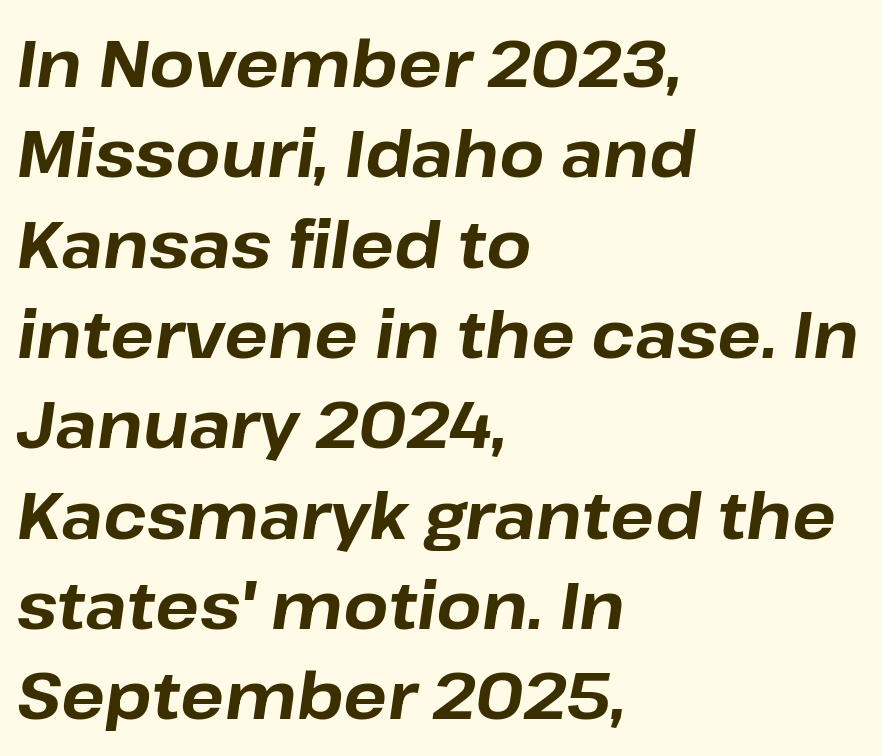
Q: Is the text bold? A: Yes.
Q: Is the text italic (slanted)? A: Yes, it leans right by about 8 degrees.
Q: Is the text underlined? A: No.
Q: How is the paragraph aligned? A: Left-aligned.
Q: Is the spacing between letters normal or unusually wide? A: Normal.
Q: Is the spacing between lines tight, normal or loose? A: Normal.
Q: Width (condensed, normal, or wide)? A: Normal.
Q: Stroke contrast? A: Low.
Q: x-height? A: Medium.
Q: Monospaced? A: No.
